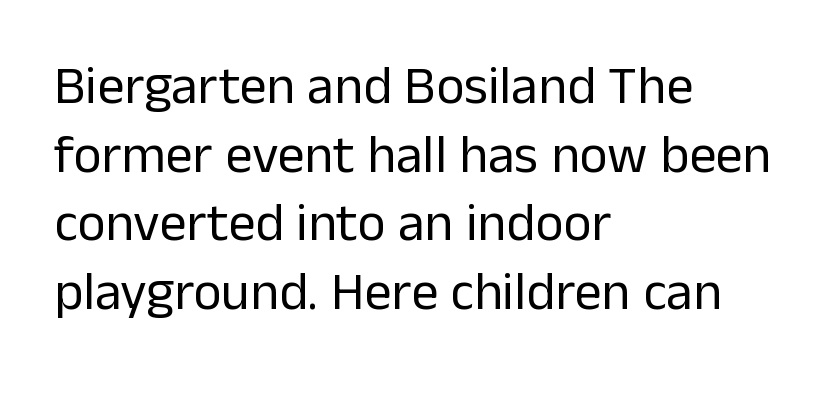
The image shows 54 px regular-weight sans-serif type, upright; set left-aligned, normal line spacing (1.27x), normal letter spacing, not underlined; low stroke contrast and a medium x-height.
